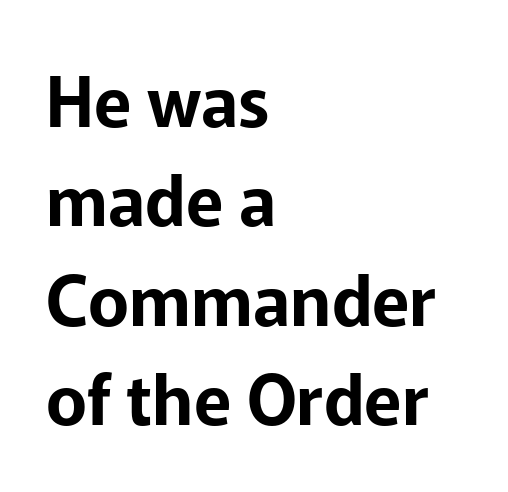
Quick note: not italic, upright. The gap between lines stays unmarked. Proportional: the letters do not fall into vertical columns. Inter-character spacing is left at the font's built-in metrics. Alignment: flush left.
